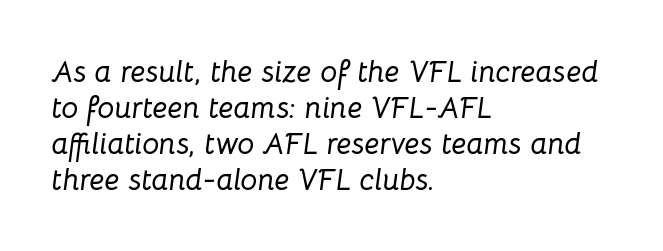
The image shows 30 px text type, italic (leaning right); set left-aligned, line spacing 1.2x, normal letter spacing, not underlined; low stroke contrast and a medium x-height.
